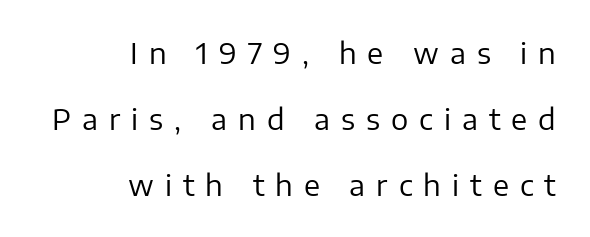
{"serif": "no", "italic": "no", "bold": "no", "weight": "regular", "width": "normal", "stroke_contrast": "low", "x_height": "medium", "monospaced": "no", "underline": "no", "align": "right", "line_spacing": "loose", "line_spacing_ratio": 2.27, "letter_spacing": "wide", "letter_spacing_em": 0.38, "glyph_px": 29}
